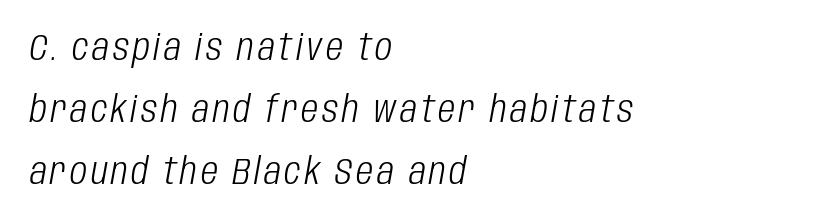
The image shows 37 px light, condensed type, italic (leaning right); set left-aligned, normal line spacing (1.68x), not underlined; low stroke contrast and a large x-height.
